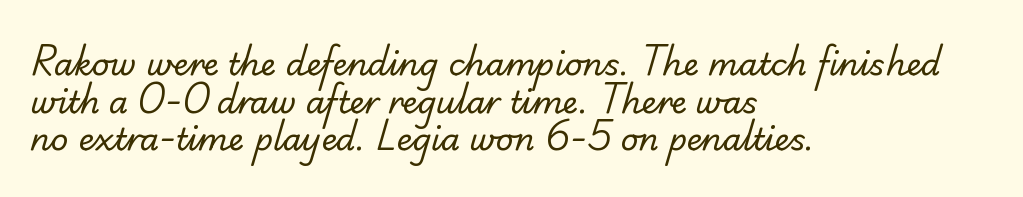
Q: Is the text bold? A: No.
Q: Is the typeface a serif or a sans-serif typeface? A: Sans-serif.
Q: Is the text underlined? A: No.
Q: How is the paragraph aligned? A: Left-aligned.
Q: Is the spacing between letters normal or unusually wide? A: Normal.
Q: Width (condensed, normal, or wide)? A: Normal.
Q: Stroke contrast? A: Low.
Q: x-height? A: Small.
Q: Monospaced? A: No.
